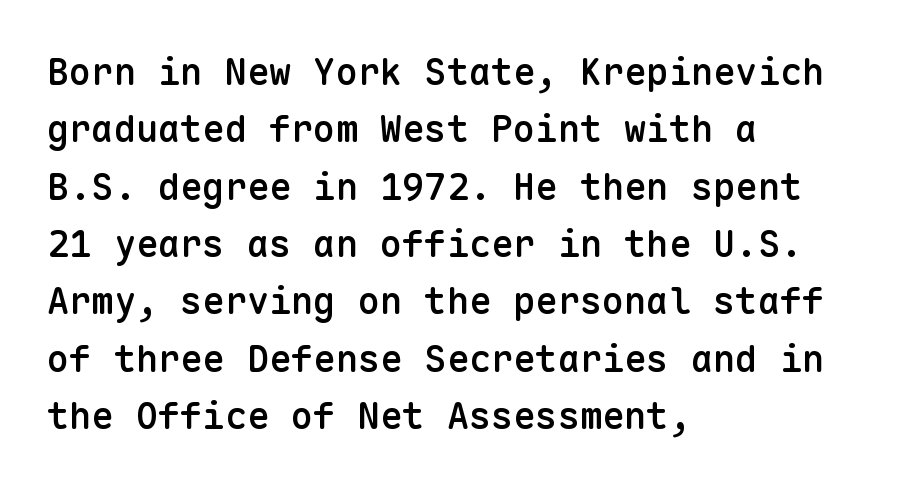
Q: Is the text bold? A: Semi-bold.
Q: Is the text italic (slanted)? A: No, it is upright.
Q: Is the typeface a serif or a sans-serif typeface? A: Sans-serif.
Q: Is the text underlined? A: No.
Q: How is the paragraph aligned? A: Left-aligned.
Q: Is the spacing between letters normal or unusually wide? A: Normal.
Q: Is the spacing between lines tight, normal or loose? A: Normal.
Q: Width (condensed, normal, or wide)? A: Normal.
Q: Stroke contrast? A: Low.
Q: x-height? A: Medium.
Q: Monospaced? A: Yes.
